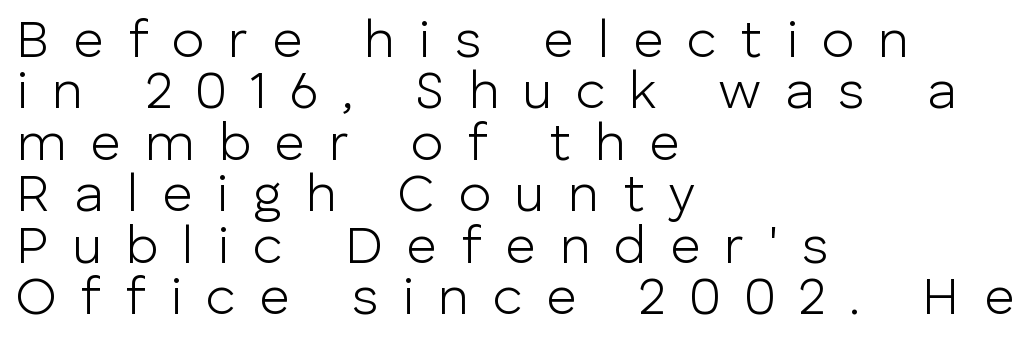
{"serif": "no", "italic": "no", "bold": "no", "weight": "light", "width": "normal", "stroke_contrast": "low", "x_height": "medium", "monospaced": "no", "underline": "no", "align": "left", "line_spacing": "tight", "line_spacing_ratio": 0.97, "letter_spacing": "wide", "letter_spacing_em": 0.45, "glyph_px": 53}
